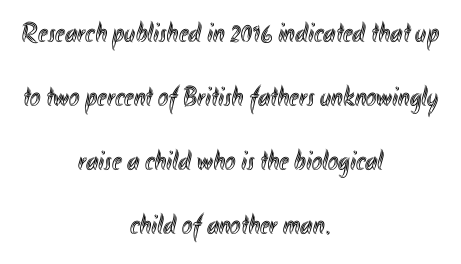
The passage is arranged like a title page — every line centered. Honestly, there is no underline to notice here at all. Vertical spacing — loose.
